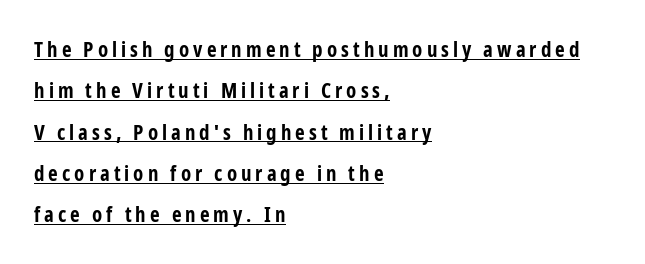
{"italic": "no", "bold": "yes", "underline": "yes", "align": "left", "line_spacing": "loose", "line_spacing_ratio": 1.97, "glyph_px": 21}
